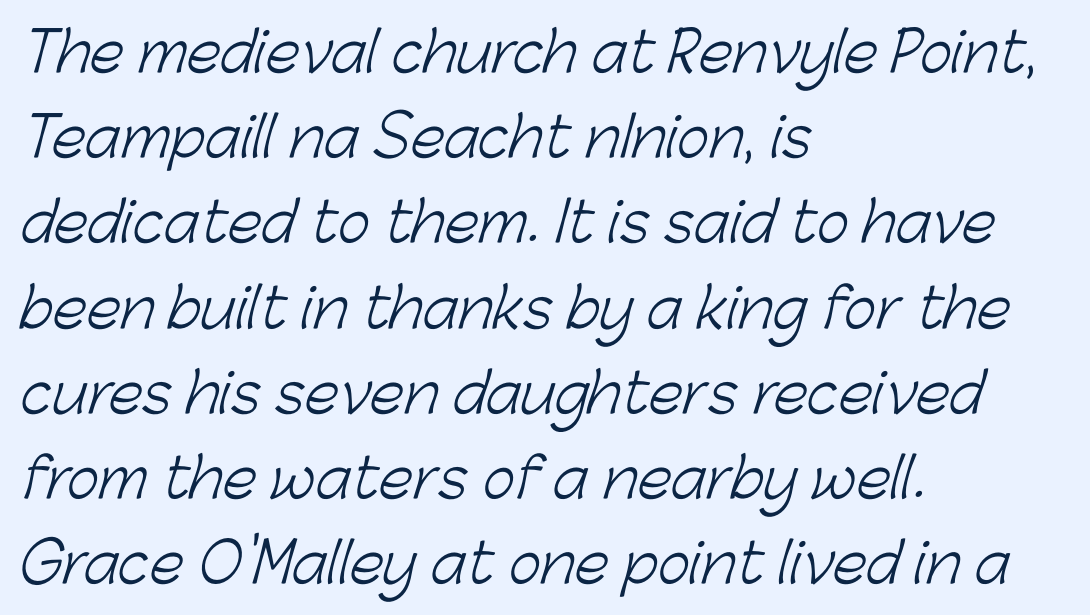
Q: Is the text bold? A: No.
Q: Is the typeface a serif or a sans-serif typeface? A: Sans-serif.
Q: Is the text underlined? A: No.
Q: How is the paragraph aligned? A: Left-aligned.
Q: Is the spacing between letters normal or unusually wide? A: Normal.
Q: Is the spacing between lines tight, normal or loose? A: Normal.
Q: Width (condensed, normal, or wide)? A: Normal.
Q: Stroke contrast? A: Low.
Q: x-height? A: Medium.
Q: Monospaced? A: No.
